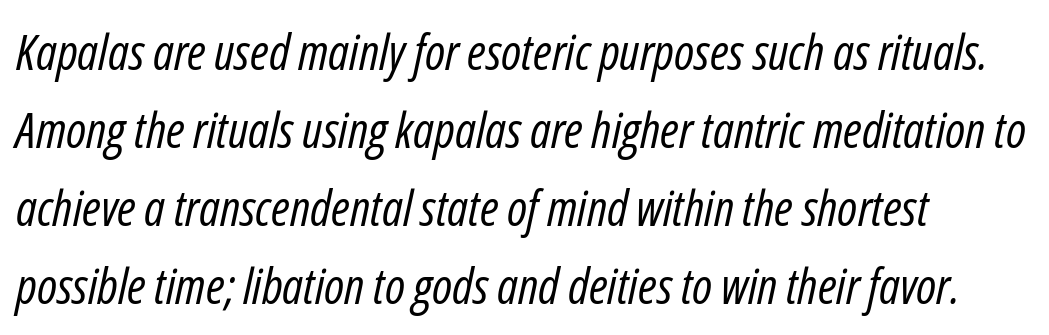
{"italic": "yes", "lean": "right", "slant_degrees": 12, "bold": "no", "weight": "regular", "width": "condensed", "stroke_contrast": "low", "x_height": "medium", "monospaced": "no", "underline": "no", "align": "left", "line_spacing": "normal", "line_spacing_ratio": 1.56, "letter_spacing": "normal", "letter_spacing_em": 0.0, "glyph_px": 50}
